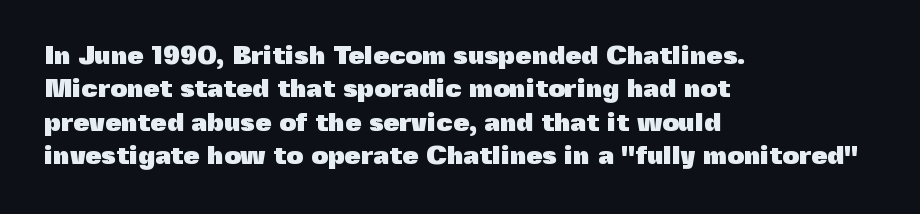
Q: Is the text bold? A: Yes.
Q: Is the text italic (slanted)? A: No, it is upright.
Q: Is the text underlined? A: No.
Q: How is the paragraph aligned? A: Left-aligned.
Q: Is the spacing between letters normal or unusually wide? A: Normal.
Q: Is the spacing between lines tight, normal or loose? A: Normal.
